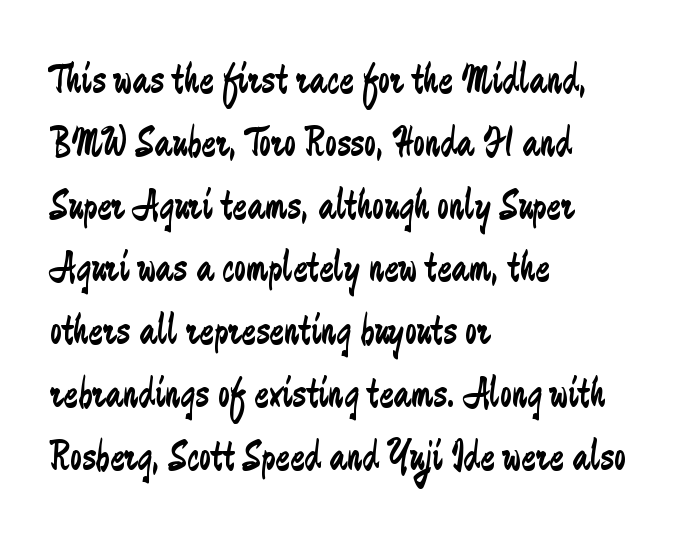
The glyphs are unaccompanied by any horizontal stroke below them. This block has exactly the height ordinary leading produces. Here the designer chose a conventional face with non-uniform glyph widths. A light-to-regular cut is what we see here. Horizontally, the lines are justified to the leading edge only.
